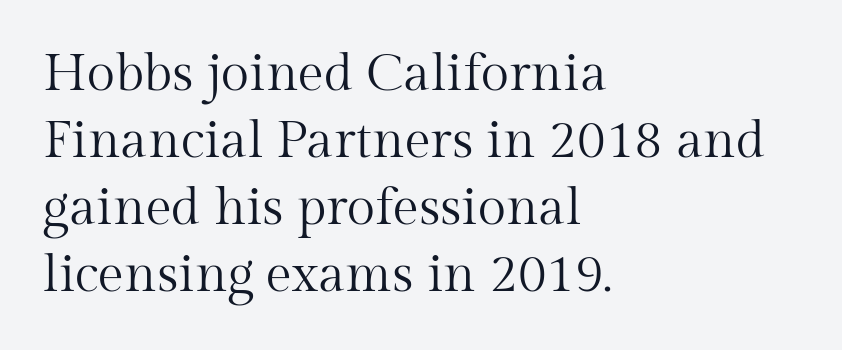
{"serif": "yes", "italic": "no", "bold": "no", "weight": "regular", "width": "normal", "stroke_contrast": "medium", "x_height": "medium", "monospaced": "no", "underline": "no", "align": "left", "line_spacing": "normal", "line_spacing_ratio": 1.29, "letter_spacing": "normal", "letter_spacing_em": 0.0, "glyph_px": 52}
